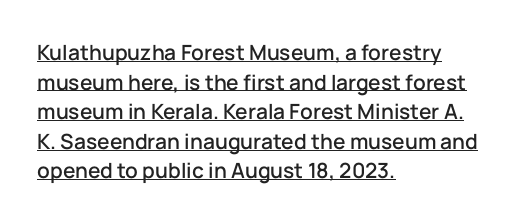
Left-aligned paragraph, ragged on the right. It's the straight-up-and-down kind of type. Does a line run under the words? Yes, clearly. Compared with typical body copy, the letter spacing here is the same.
